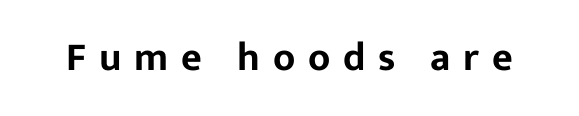
{"serif": "no", "italic": "no", "width": "normal", "stroke_contrast": "low", "x_height": "medium", "monospaced": "no", "underline": "no", "letter_spacing": "wide", "letter_spacing_em": 0.32, "glyph_px": 40}
